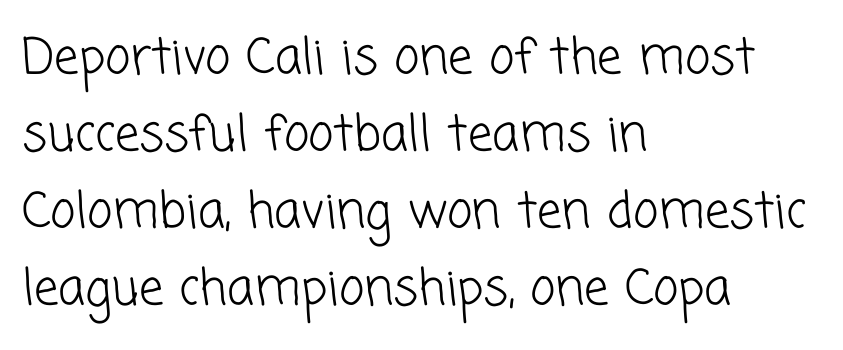
Q: Is the text bold? A: No.
Q: Is the typeface a serif or a sans-serif typeface? A: Sans-serif.
Q: Is the text underlined? A: No.
Q: How is the paragraph aligned? A: Left-aligned.
Q: Is the spacing between letters normal or unusually wide? A: Normal.
Q: Is the spacing between lines tight, normal or loose? A: Normal.
Q: Width (condensed, normal, or wide)? A: Normal.
Q: Stroke contrast? A: Low.
Q: x-height? A: Medium.
Q: Monospaced? A: No.
